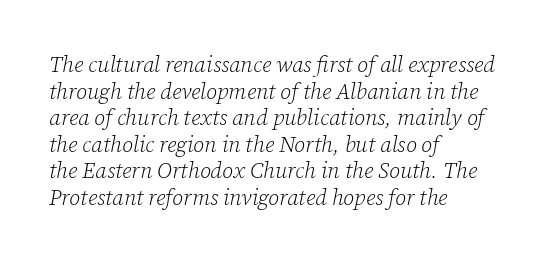
Q: Is the text bold? A: No.
Q: Is the text italic (slanted)? A: Yes, it leans right by about 12 degrees.
Q: Is the text underlined? A: No.
Q: How is the paragraph aligned? A: Left-aligned.
Q: Is the spacing between letters normal or unusually wide? A: Normal.
